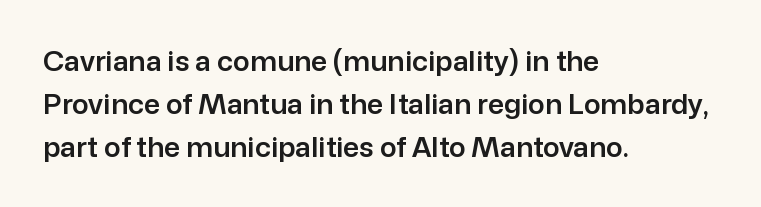
Varying glyph widths throughout — classic text-font behaviour. Only glyphs here, with clear space below each row. The designer went with a sans here, leaving each stem footless. You could call the tracking neutral — neither tight nor loose.
